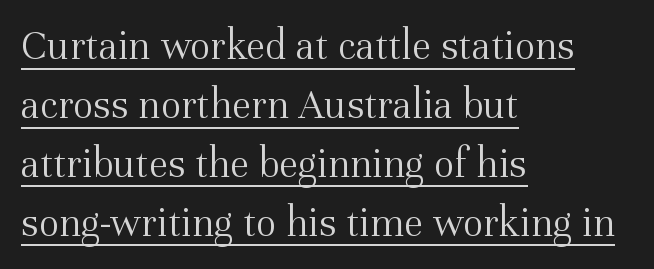
This rendering uses left alignment, leaving the right contour irregular. The face used here appears with an underline applied. Posture: upright roman. This rendering leaves character spacing at its baseline value. The face used here is seriffed, in the tradition of book romans. The strokes are not fattened; the text isn't bold.
